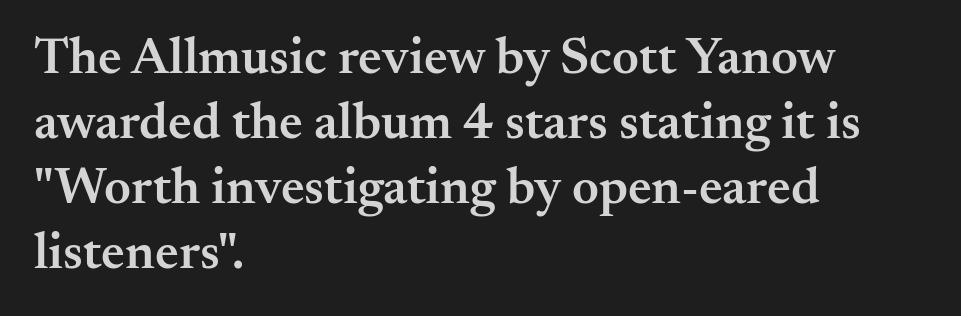
Q: Is the text bold? A: Semi-bold.
Q: Is the text italic (slanted)? A: No, it is upright.
Q: Is the typeface a serif or a sans-serif typeface? A: Serif.
Q: Is the text underlined? A: No.
Q: How is the paragraph aligned? A: Left-aligned.
Q: Is the spacing between letters normal or unusually wide? A: Normal.
Q: Is the spacing between lines tight, normal or loose? A: Normal.
Q: Width (condensed, normal, or wide)? A: Normal.
Q: Stroke contrast? A: Medium.
Q: x-height? A: Small.
Q: Monospaced? A: No.
